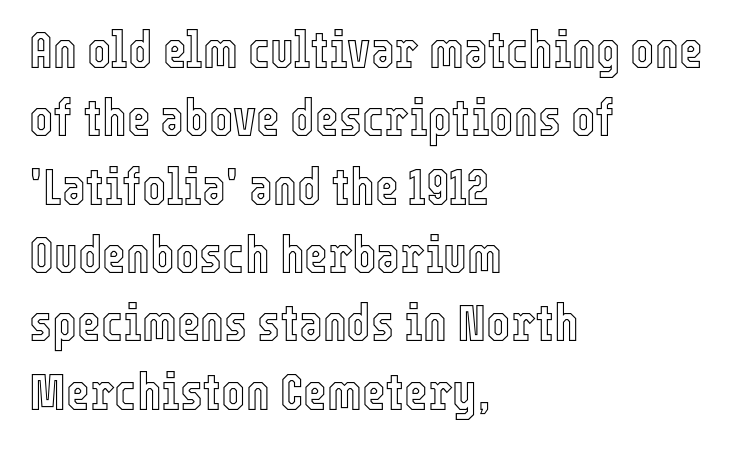
{"italic": "no", "width": "condensed", "x_height": "medium", "monospaced": "no", "underline": "no", "align": "left", "line_spacing": "normal", "line_spacing_ratio": 1.34, "letter_spacing": "normal", "letter_spacing_em": 0.0, "glyph_px": 51}
